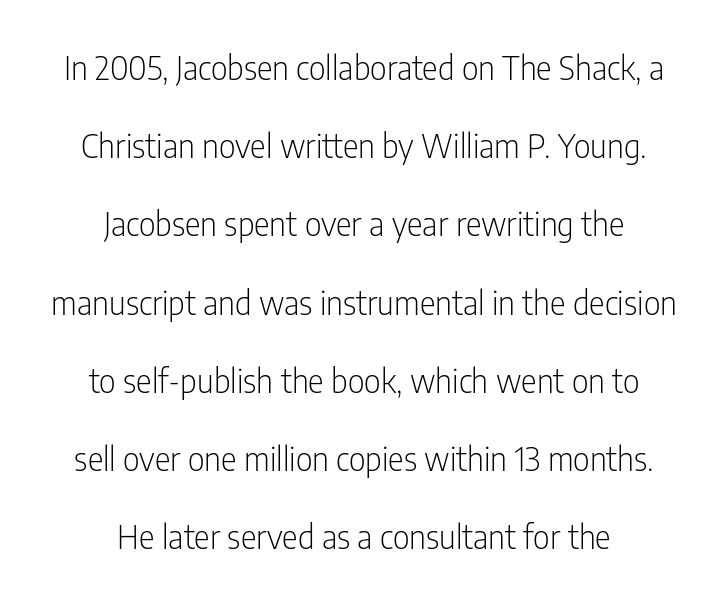
{"serif": "no", "italic": "no", "bold": "no", "weight": "light", "width": "condensed", "stroke_contrast": "low", "x_height": "medium", "monospaced": "no", "underline": "no", "align": "center", "line_spacing": "loose", "line_spacing_ratio": 2.37, "letter_spacing": "normal", "letter_spacing_em": 0.0, "glyph_px": 33}
